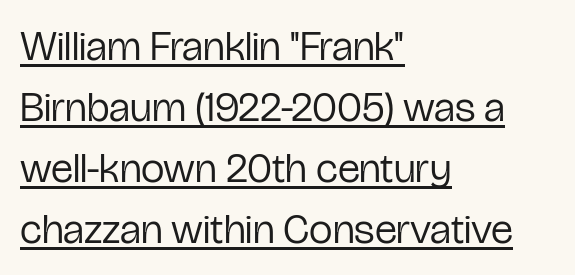
{"serif": "no", "italic": "no", "bold": "no", "weight": "regular", "width": "condensed", "stroke_contrast": "low", "x_height": "medium", "monospaced": "no", "underline": "yes", "align": "left", "line_spacing": "normal", "line_spacing_ratio": 1.45, "letter_spacing": "normal", "letter_spacing_em": 0.0, "glyph_px": 42}
